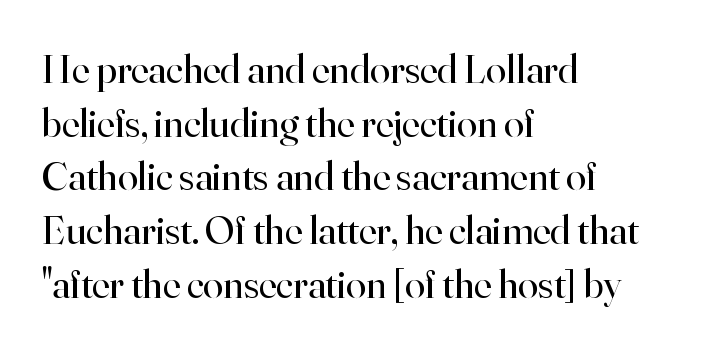
Q: Is the text bold? A: No.
Q: Is the text italic (slanted)? A: No, it is upright.
Q: Is the typeface a serif or a sans-serif typeface? A: Serif.
Q: Is the text underlined? A: No.
Q: How is the paragraph aligned? A: Left-aligned.
Q: Is the spacing between letters normal or unusually wide? A: Normal.
Q: Is the spacing between lines tight, normal or loose? A: Normal.
Q: Width (condensed, normal, or wide)? A: Normal.
Q: Stroke contrast? A: High.
Q: x-height? A: Small.
Q: Monospaced? A: No.
